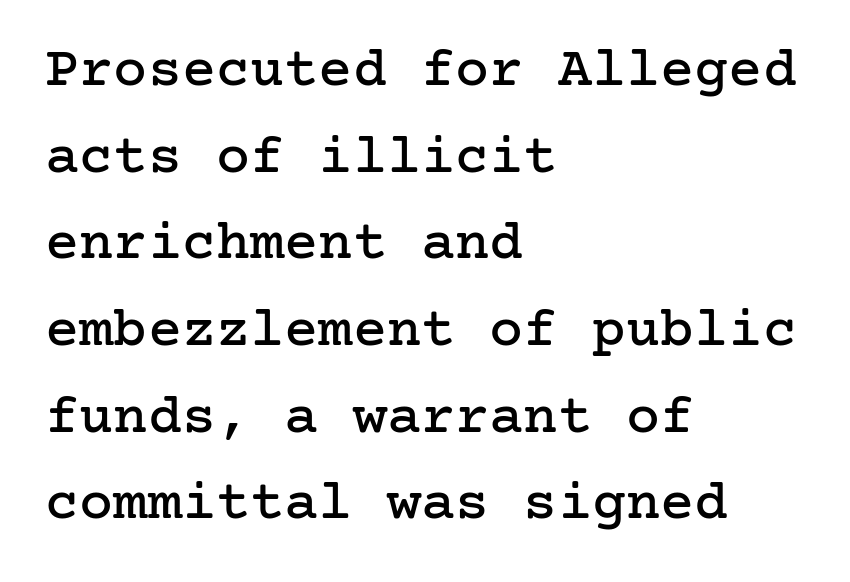
The image shows 57 px serif type, upright; set left-aligned, normal line spacing (1.52x), normal letter spacing, not underlined; low stroke contrast and a medium x-height.
